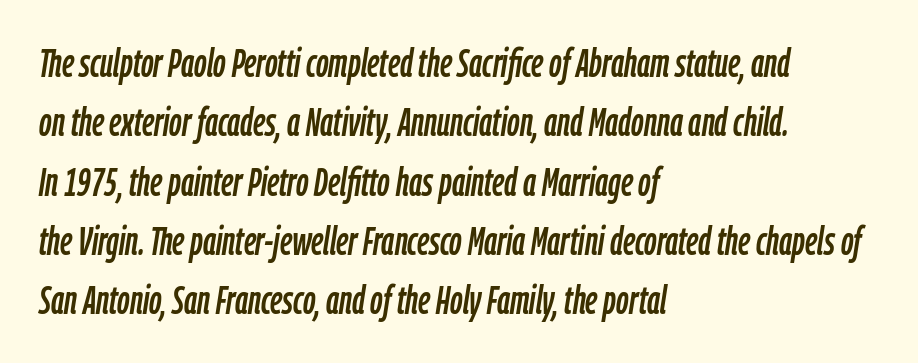
Each letter keeps its own natural width here, so spacing adapts to shape. A clean baseline with only descenders dipping below it. How would I describe the line gaps? Plain and ordinary. The letterforms sit shoulder to shoulder at normal distance. These lines are set flush left with a ragged right edge. The lettering tilts uniformly, giving the passage an italic look.
